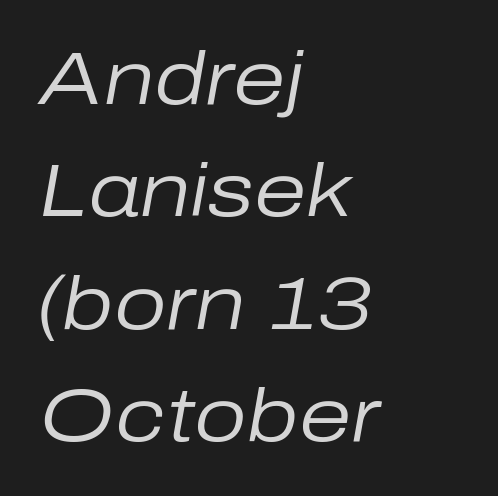
The image shows 75 px regular-weight type, italic (leaning right); set left-aligned, normal line spacing (1.5x), normal letter spacing, not underlined; low stroke contrast and a medium x-height.
